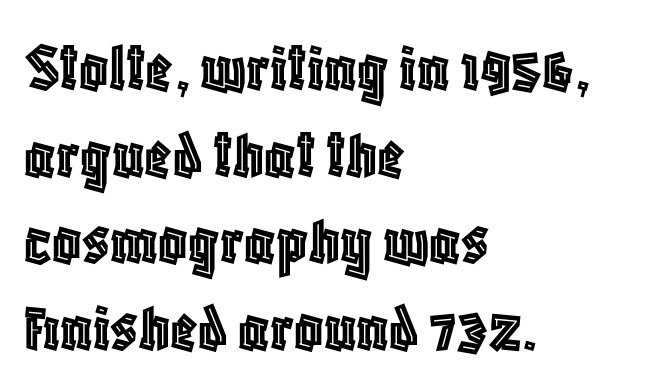
{"italic": "no", "width": "condensed", "x_height": "large", "monospaced": "no", "underline": "no", "align": "left", "line_spacing_ratio": 1.22, "letter_spacing": "normal", "letter_spacing_em": 0.0, "glyph_px": 71}
